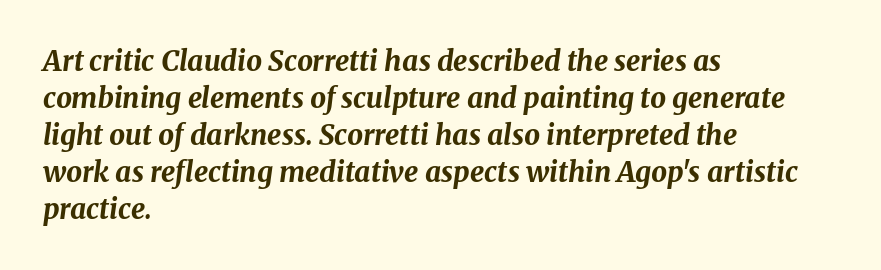
Q: Is the text bold? A: Yes.
Q: Is the text italic (slanted)? A: Yes, it leans right by about 8 degrees.
Q: Is the text underlined? A: No.
Q: How is the paragraph aligned? A: Left-aligned.
Q: Is the spacing between letters normal or unusually wide? A: Normal.
Q: Is the spacing between lines tight, normal or loose? A: Normal.
Q: Width (condensed, normal, or wide)? A: Normal.
Q: Stroke contrast? A: Medium.
Q: x-height? A: Medium.
Q: Monospaced? A: No.
